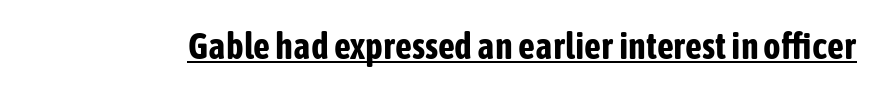
The image shows 37 px bold, condensed sans-serif type, upright; set normal letter spacing, underlined; low stroke contrast and a medium x-height.
